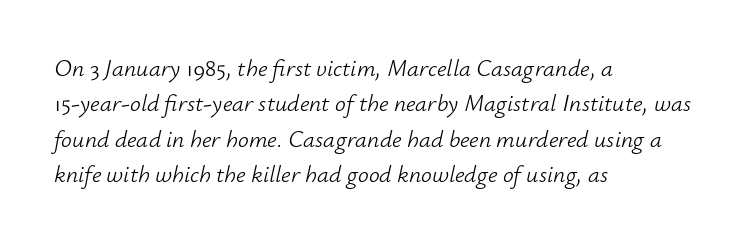
The image shows 24 px text type, italic (leaning right); set left-aligned, normal line spacing (1.47x), normal letter spacing, not underlined.
